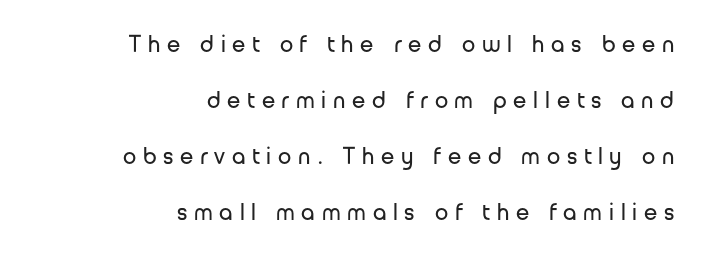
Q: Is the text bold? A: No.
Q: Is the text italic (slanted)? A: No, it is upright.
Q: Is the text underlined? A: No.
Q: How is the paragraph aligned? A: Right-aligned.
Q: Is the spacing between letters normal or unusually wide? A: Unusually wide.
Q: Is the spacing between lines tight, normal or loose? A: Loose.
